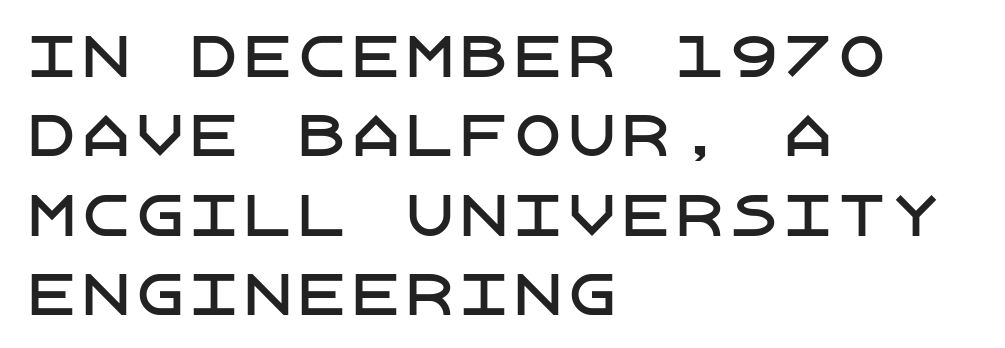
Q: Is the text italic (slanted)? A: No, it is upright.
Q: Is the typeface a serif or a sans-serif typeface? A: Sans-serif.
Q: Is the text underlined? A: No.
Q: How is the paragraph aligned? A: Left-aligned.
Q: Is the spacing between letters normal or unusually wide? A: Normal.
Q: Is the spacing between lines tight, normal or loose? A: Normal.
Q: Width (condensed, normal, or wide)? A: Normal.
Q: Stroke contrast? A: Low.
Q: x-height? A: Large.
